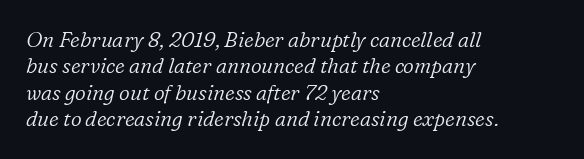
{"italic": "yes", "lean": "right", "slant_degrees": 16, "bold": "no", "underline": "no", "align": "left", "line_spacing": "normal", "line_spacing_ratio": 1.26, "letter_spacing": "normal", "letter_spacing_em": 0.0, "glyph_px": 21}
